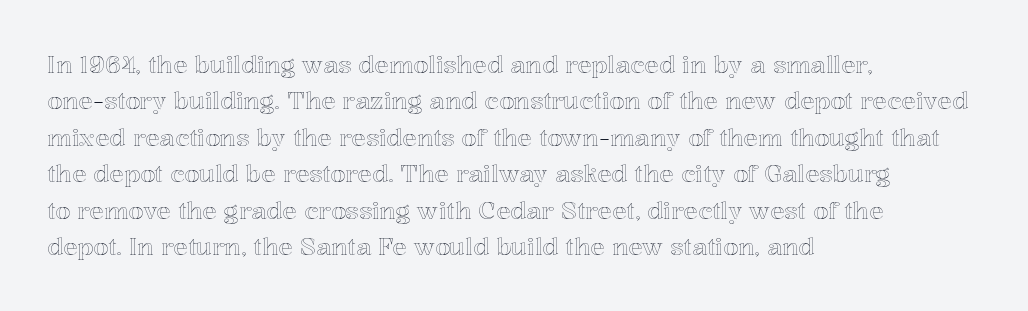
A normal amount of white space separates one row of letters from the next. Is there any slant? The stems are plumb. Nobody touched the tracking dial on this one. Quick note: underline off.
